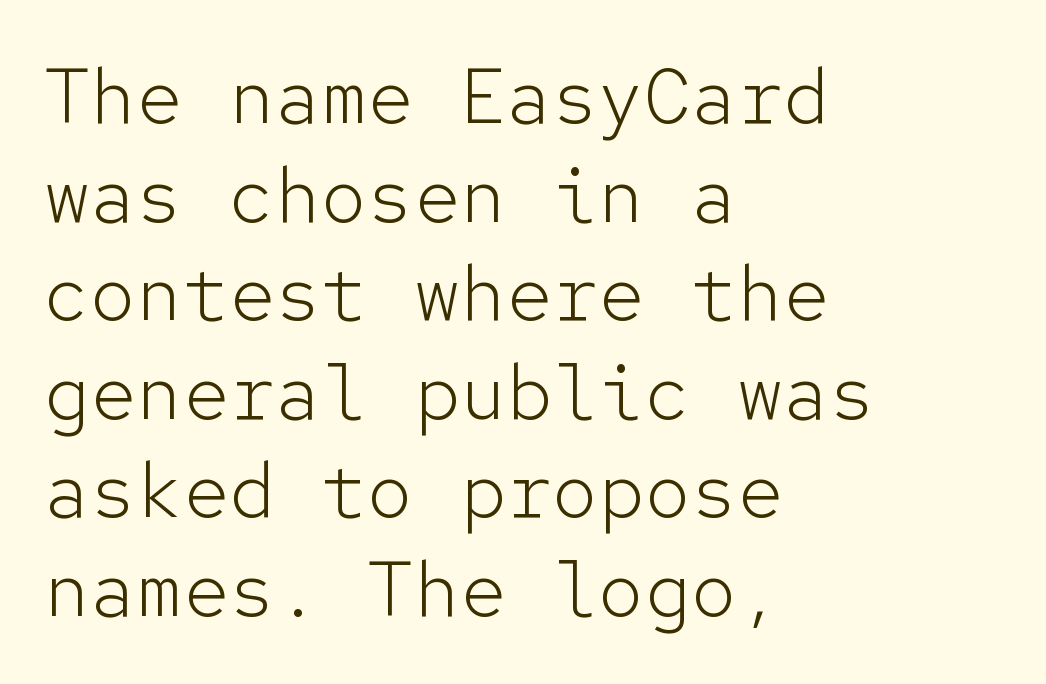
The image shows 77 px light sans-serif type, upright, monospaced; set left-aligned, normal line spacing (1.28x), normal letter spacing, not underlined; low stroke contrast and a medium x-height.
